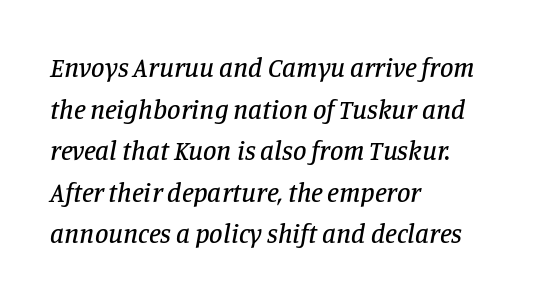
{"italic": "yes", "lean": "right", "slant_degrees": 11, "underline": "no", "align": "left", "line_spacing": "normal", "line_spacing_ratio": 1.54, "letter_spacing": "normal", "letter_spacing_em": 0.0, "glyph_px": 27}
